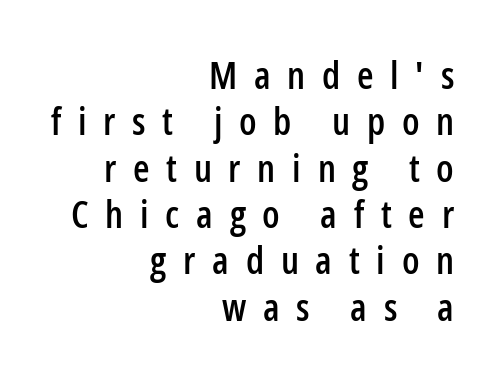
Underline: absent. Spacing verdict: proportional, widths tailored to each character. Horizontally, the lines are justified to the trailing edge only. The rendering inserts visible extra space after every character. Tall strokes in this sample are plumb rather than angled.
